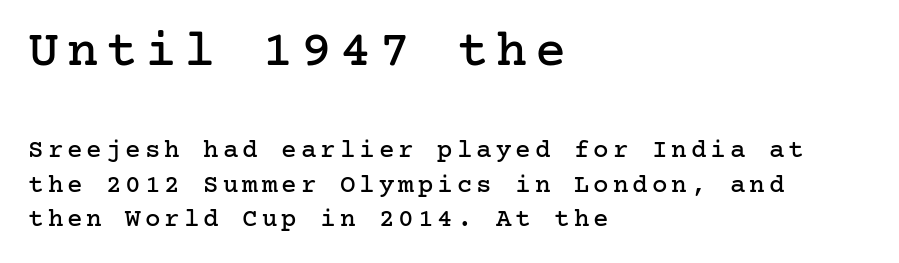
Compared with typical paragraphs, the rows here are spaced about the same. Beneath every word, the page is bare. Look at the glyph heights: the upper group is clearly the bigger setting. Vertical strokes here are truly vertical.
